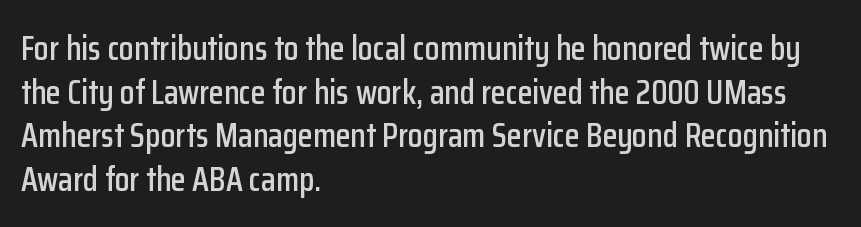
Q: Is the text italic (slanted)? A: No, it is upright.
Q: Is the typeface a serif or a sans-serif typeface? A: Sans-serif.
Q: Is the text underlined? A: No.
Q: How is the paragraph aligned? A: Left-aligned.
Q: Is the spacing between letters normal or unusually wide? A: Normal.
Q: Is the spacing between lines tight, normal or loose? A: Normal.
Q: Width (condensed, normal, or wide)? A: Condensed.
Q: Stroke contrast? A: Low.
Q: x-height? A: Medium.
Q: Monospaced? A: No.
